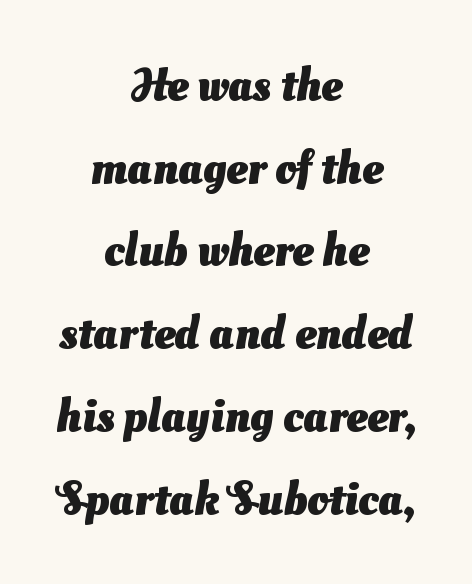
{"serif": "no", "bold": "yes", "weight": "heavy", "width": "normal", "stroke_contrast": "medium", "x_height": "small", "monospaced": "no", "underline": "no", "align": "center", "line_spacing_ratio": 1.76, "letter_spacing": "normal", "letter_spacing_em": 0.0, "glyph_px": 47}
